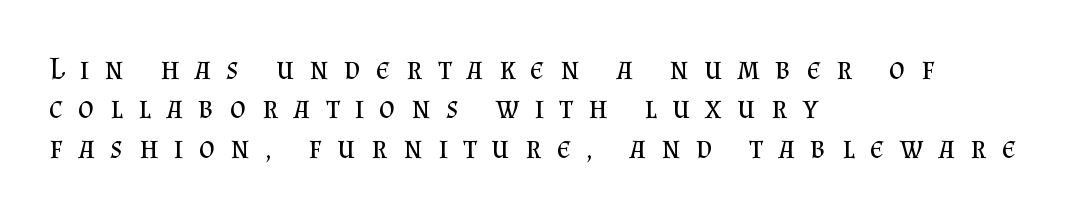
The image shows 31 px regular-weight serif type, upright; set left-aligned, normal line spacing (1.27x), unusually wide letter spacing (+0.5 em), not underlined; medium stroke contrast and a small x-height.
